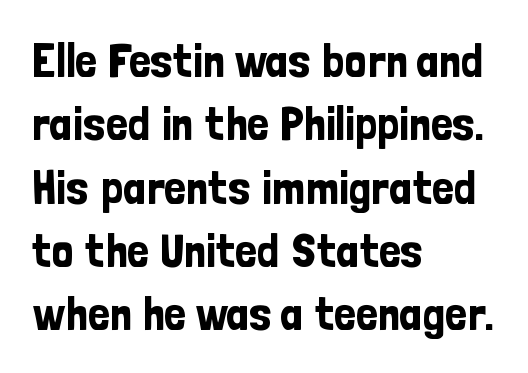
The image shows 48 px condensed sans-serif type, upright; set left-aligned, normal line spacing (1.32x), normal letter spacing, not underlined; low stroke contrast and a medium x-height.
